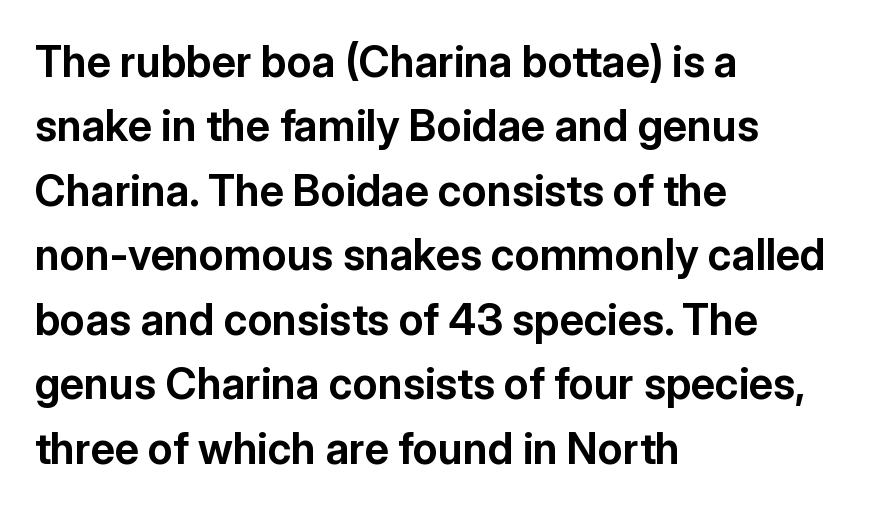
Note: no serifs on the glyphs. Rows of type keep a routine distance in the vertical direction. Every stem runs plumb, perpendicular to the baseline. The sample has been set heavy, in full bold. Underlining? Definitely not there. Here the designer chose a conventional face with non-uniform glyph widths.
